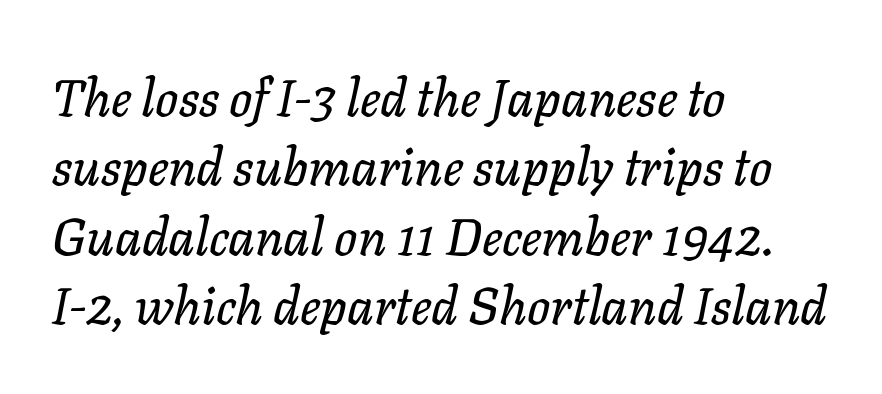
The image shows 51 px text type, italic (leaning right); set left-aligned, normal line spacing (1.36x), normal letter spacing, not underlined; low stroke contrast and a medium x-height.
